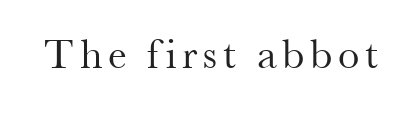
The letters look calm and open, with moderate or lighter stems. Type without underlining. The rendering uses natural spacing where letterforms have individual widths. Is there any slant? The stems are plumb. Font category for this specimen: serif.
